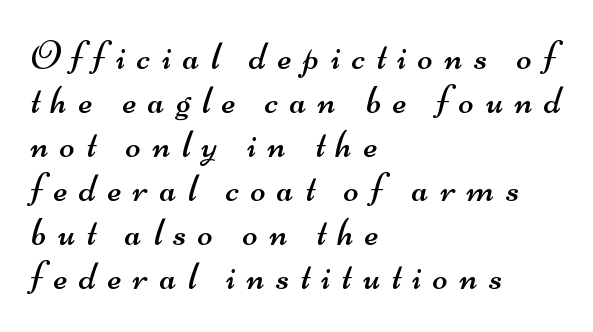
Q: Is the text bold? A: No.
Q: Is the typeface a serif or a sans-serif typeface? A: Sans-serif.
Q: Is the text underlined? A: No.
Q: How is the paragraph aligned? A: Left-aligned.
Q: Is the spacing between letters normal or unusually wide? A: Unusually wide.
Q: Is the spacing between lines tight, normal or loose? A: Tight.
Q: Width (condensed, normal, or wide)? A: Wide.
Q: Stroke contrast? A: Medium.
Q: x-height? A: Small.
Q: Monospaced? A: No.
